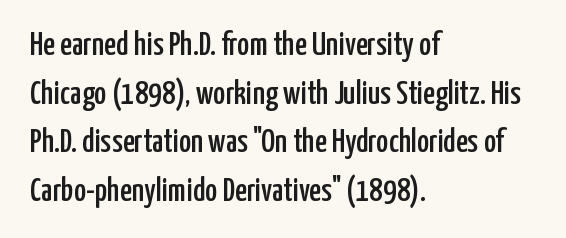
{"serif": "no", "italic": "no", "width": "condensed", "stroke_contrast": "low", "x_height": "medium", "monospaced": "no", "underline": "no", "align": "left", "line_spacing": "normal", "line_spacing_ratio": 1.47, "letter_spacing": "normal", "letter_spacing_em": 0.0, "glyph_px": 33}
